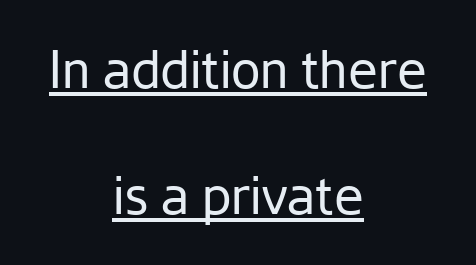
The image shows 53 px regular-weight sans-serif type, upright; set centered, loose line spacing (2.38x), normal letter spacing, underlined; low stroke contrast and a medium x-height.
